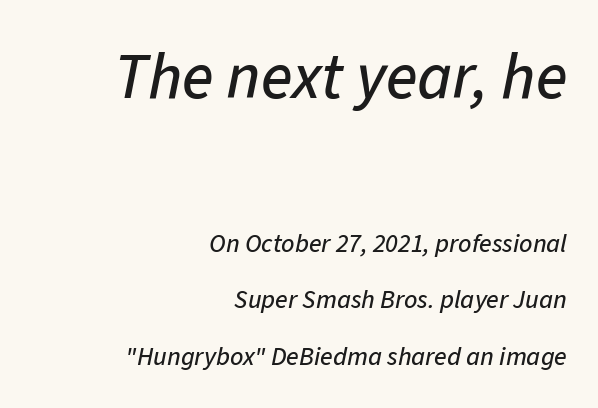
{"italic": "yes", "lean": "right", "slant_degrees": 11, "width": "normal", "stroke_contrast": "low", "x_height": "medium", "monospaced": "no", "underline": "no", "align": "right", "line_spacing": "loose", "line_spacing_ratio": 2.18, "letter_spacing": "normal", "letter_spacing_em": 0.0, "larger_block": "first", "size_ratio": 2.5, "glyph_px": 65}
